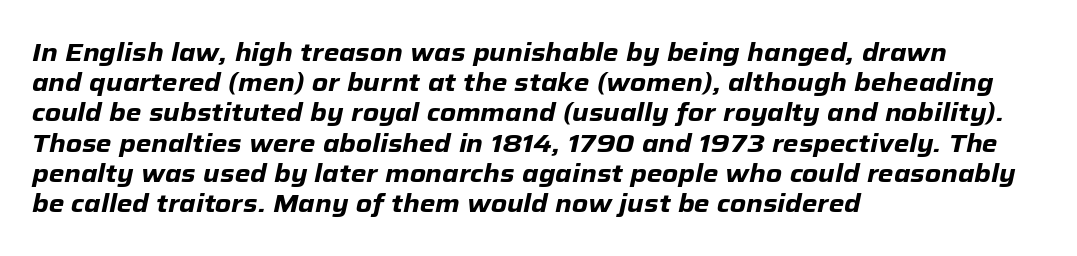
{"italic": "yes", "lean": "right", "slant_degrees": 12, "bold": "yes", "underline": "no", "align": "left", "line_spacing_ratio": 1.21, "letter_spacing": "normal", "letter_spacing_em": 0.0, "glyph_px": 25}
